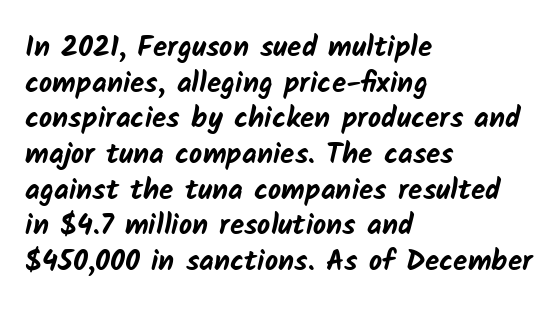
The image shows 29 px bold sans-serif type; set left-aligned, line spacing 1.23x, normal letter spacing, not underlined; low stroke contrast and a medium x-height.
